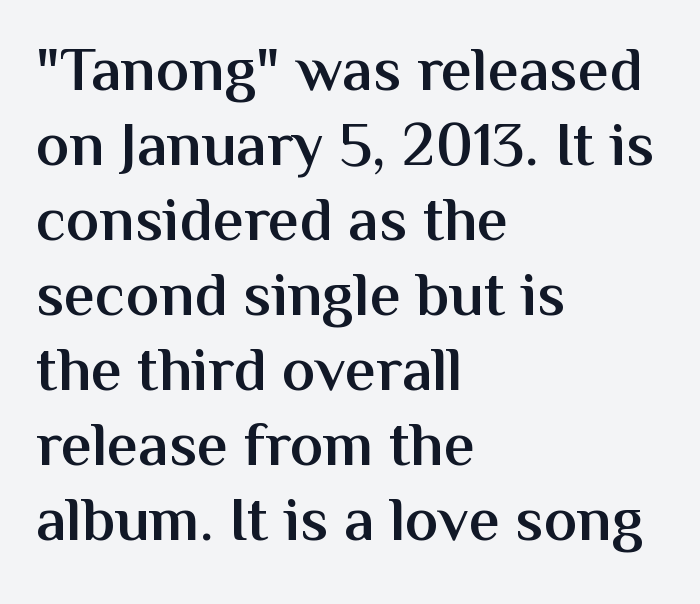
The image shows 62 px semibold sans-serif type, upright; set left-aligned, line spacing 1.21x, normal letter spacing, not underlined; medium stroke contrast and a medium x-height.
